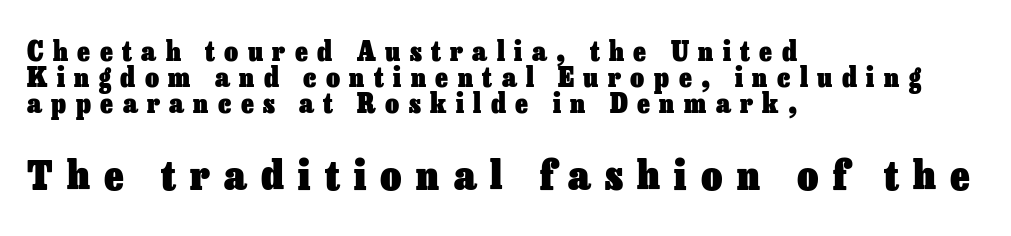
Q: Is the text bold? A: Yes.
Q: Is the text italic (slanted)? A: No, it is upright.
Q: Is the text underlined? A: No.
Q: How is the paragraph aligned? A: Left-aligned.
Q: Is the spacing between letters normal or unusually wide? A: Unusually wide.
Q: Is the spacing between lines tight, normal or loose? A: Tight.
Q: Which block of text is set in a larger size, the first (top) or the second (bottom)? A: The second (bottom) one.
Q: Width (condensed, normal, or wide)? A: Normal.
Q: Stroke contrast? A: Low.
Q: x-height? A: Medium.
Q: Monospaced? A: No.
